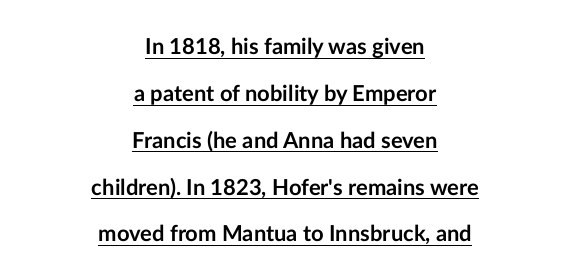
{"italic": "no", "bold": "yes", "underline": "yes", "align": "center", "line_spacing": "loose", "line_spacing_ratio": 2.13, "letter_spacing": "normal", "letter_spacing_em": 0.0, "glyph_px": 22}
